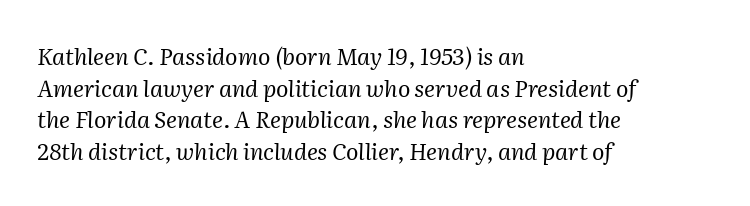
The image shows 23 px text type, italic (leaning right); set left-aligned, normal line spacing (1.38x), normal letter spacing, not underlined.
